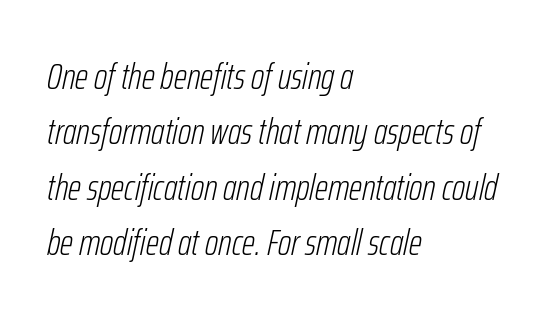
{"italic": "yes", "lean": "right", "slant_degrees": 12, "bold": "no", "weight": "light", "width": "condensed", "stroke_contrast": "low", "x_height": "medium", "monospaced": "no", "underline": "no", "align": "left", "line_spacing": "normal", "line_spacing_ratio": 1.5, "letter_spacing": "normal", "letter_spacing_em": 0.0, "glyph_px": 37}
